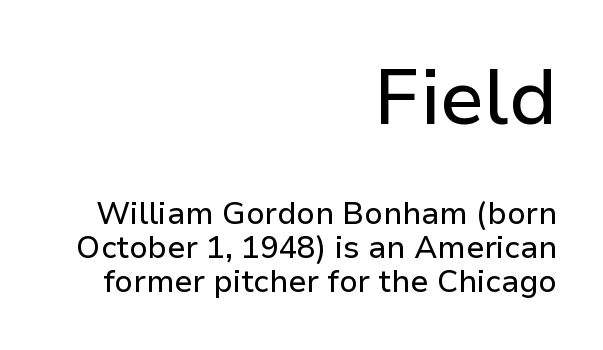
{"serif": "no", "italic": "no", "width": "normal", "stroke_contrast": "low", "x_height": "medium", "monospaced": "no", "underline": "no", "align": "right", "line_spacing": "tight", "line_spacing_ratio": 1.1, "letter_spacing": "normal", "letter_spacing_em": 0.0, "larger_block": "first", "size_ratio": 2.48, "glyph_px": 77}
